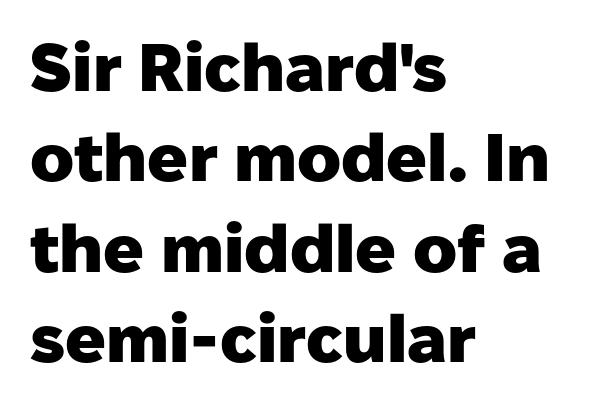
Tall strokes in this sample are plumb rather than angled. Decoration check: the copy has no underline. The passage shown is typed in a proportional face where columns would drift. Compared with typical paragraphs, the rows here are spaced about the same. Nope, no serifs anywhere on these letters.
